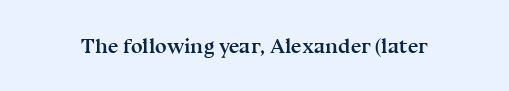
Q: Is the text bold? A: Yes.
Q: Is the text italic (slanted)? A: No, it is upright.
Q: Is the text underlined? A: No.
Q: Is the spacing between letters normal or unusually wide? A: Normal.
